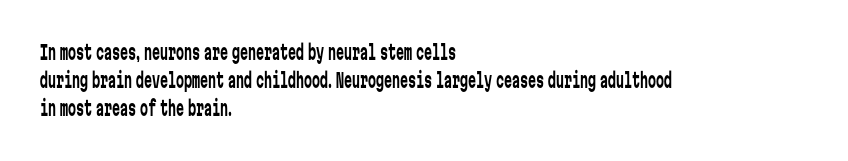
Nobody drew a line under any word here. When letters stand straight like this, we call the style roman or upright. The lines sit at an ordinary, default distance from one another. Summary of weight: not heavy and not bold.
